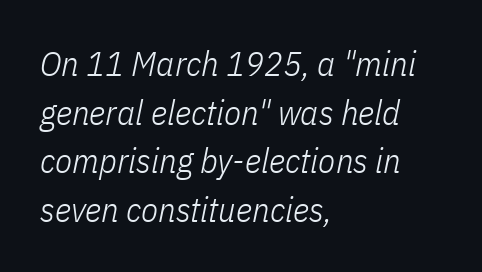
How are the letters spaced? Ordinarily, with no added tracking. This is not heavy type; no bold has been used. Compared with a centered layout, this one pins lines to the left instead. Yep, that's italic — everything's leaning. How would I describe the line gaps? Plain and ordinary. The space directly below the letters is spotless.
